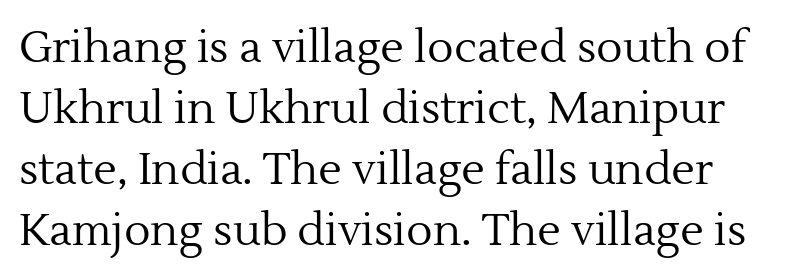
This sample uses a serif face. Has an underline been added? It has not. Note the varied advance widths — an 'i' is clearly narrower than an 'm'. Default kerning and tracking; the words read as compact shapes. Reading down the column, the eye jumps a familiar distance to each next line.
